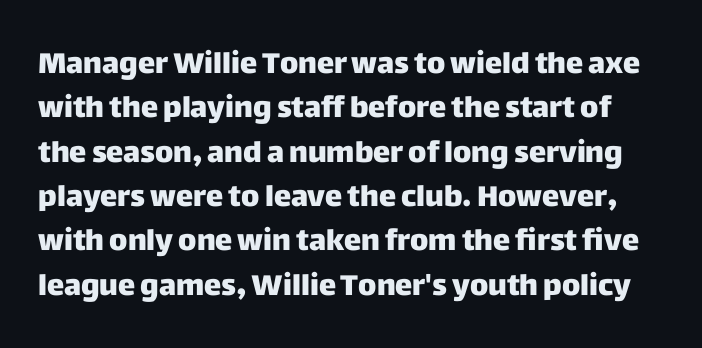
Varying glyph widths throughout — classic text-font behaviour. Students, note that the glyphs here touch the page at normal intervals. Serifs: no, the terminals of the letterforms are clean. The specimen reads as upright at a glance. A normal amount of white space separates one row of letters from the next. Quick note: underline off.
